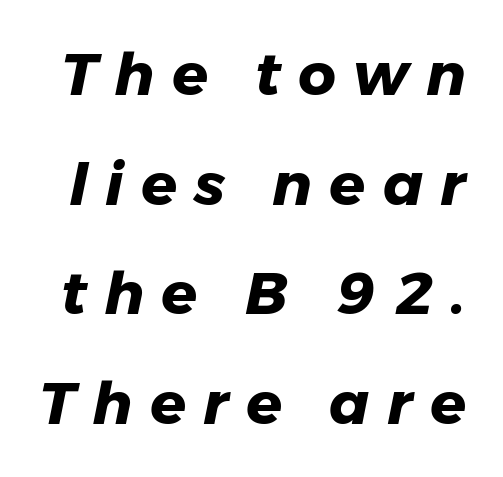
{"italic": "yes", "lean": "right", "slant_degrees": 11, "bold": "yes", "weight": "heavy", "width": "normal", "stroke_contrast": "low", "x_height": "medium", "monospaced": "no", "underline": "no", "line_spacing_ratio": 1.86, "letter_spacing": "wide", "letter_spacing_em": 0.29, "glyph_px": 59}
